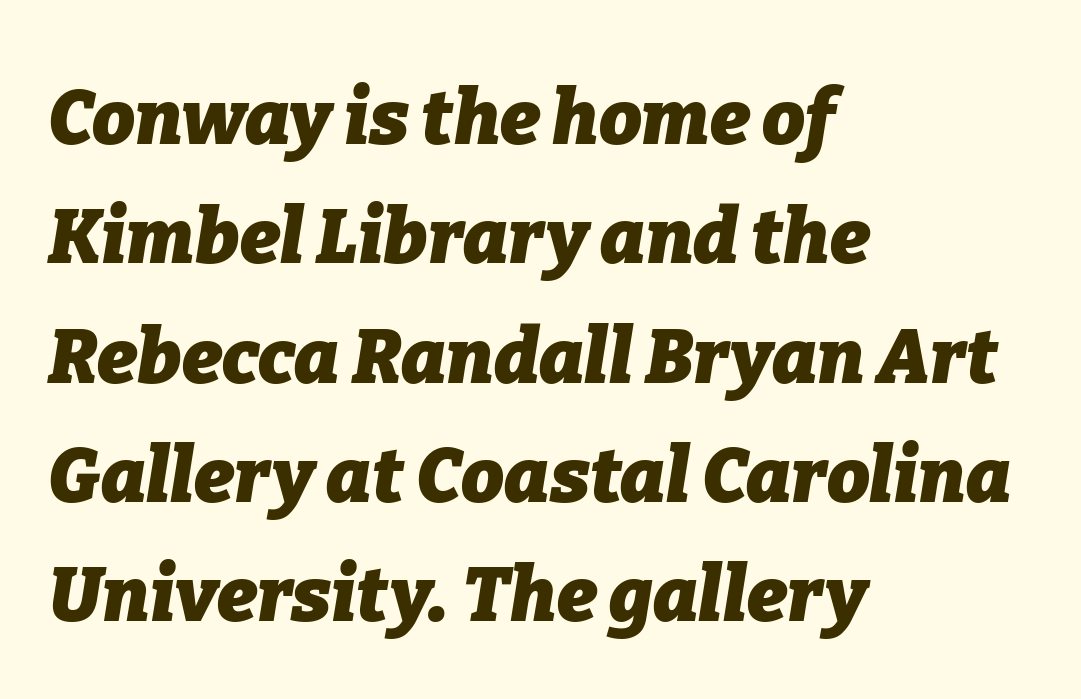
Q: Is the text bold? A: Yes.
Q: Is the text italic (slanted)? A: Yes, it leans right by about 9 degrees.
Q: Is the text underlined? A: No.
Q: How is the paragraph aligned? A: Left-aligned.
Q: Is the spacing between letters normal or unusually wide? A: Normal.
Q: Is the spacing between lines tight, normal or loose? A: Normal.
Q: Width (condensed, normal, or wide)? A: Normal.
Q: Stroke contrast? A: Low.
Q: x-height? A: Medium.
Q: Monospaced? A: No.
